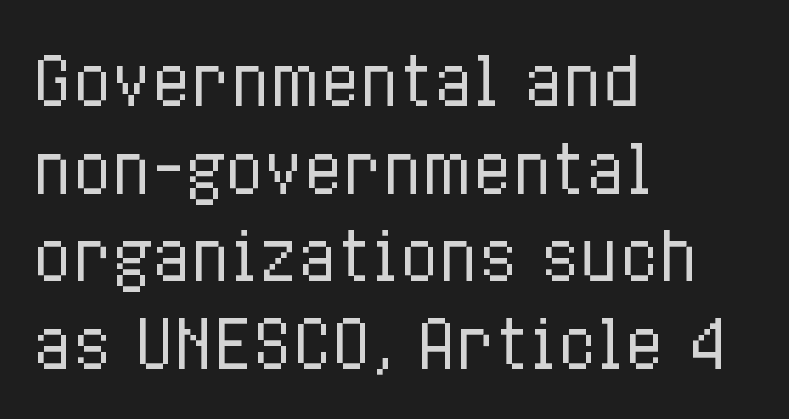
Q: Is the text bold? A: No.
Q: Is the text italic (slanted)? A: No, it is upright.
Q: Is the text underlined? A: No.
Q: How is the paragraph aligned? A: Left-aligned.
Q: Is the spacing between letters normal or unusually wide? A: Normal.
Q: Is the spacing between lines tight, normal or loose? A: Normal.
Q: Width (condensed, normal, or wide)? A: Condensed.
Q: Stroke contrast? A: Low.
Q: x-height? A: Medium.
Q: Monospaced? A: No.
